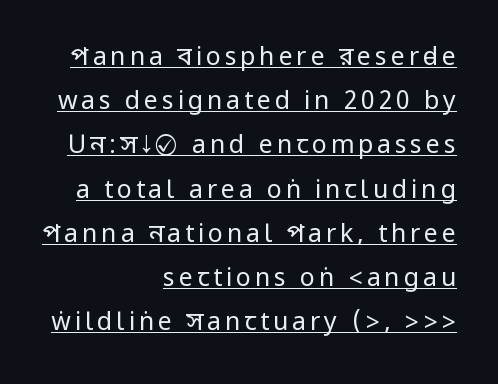
The image shows 25 px text type, upright; set right-aligned, line spacing 1.77x, underlined.
